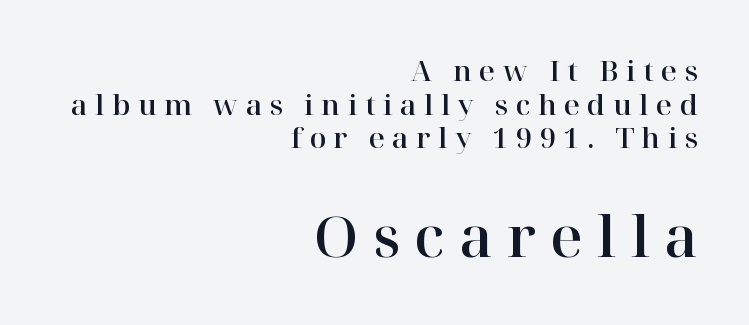
The image shows 56 px serif type, upright; set right-aligned, line spacing 1.2x, unusually wide letter spacing (+0.26 em), not underlined; the second (bottom) block is 2.0x larger; high stroke contrast and a medium x-height.
